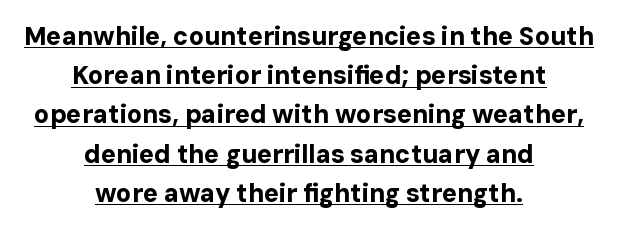
{"italic": "no", "bold": "yes", "underline": "yes", "align": "center", "line_spacing": "normal", "line_spacing_ratio": 1.57, "letter_spacing": "normal", "letter_spacing_em": 0.0, "glyph_px": 25}
